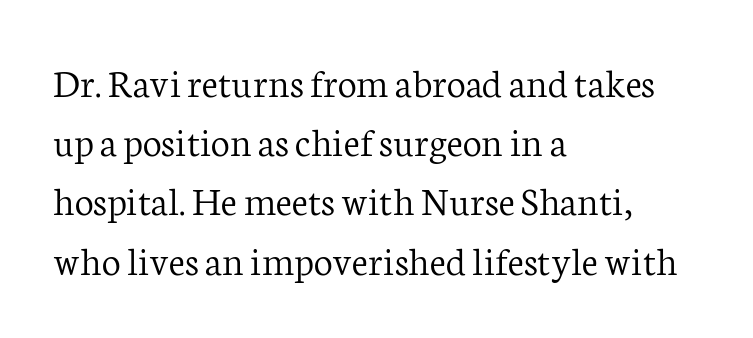
Q: Is the text bold? A: No.
Q: Is the text italic (slanted)? A: No, it is upright.
Q: Is the typeface a serif or a sans-serif typeface? A: Serif.
Q: Is the text underlined? A: No.
Q: How is the paragraph aligned? A: Left-aligned.
Q: Is the spacing between letters normal or unusually wide? A: Normal.
Q: Is the spacing between lines tight, normal or loose? A: Normal.
Q: Width (condensed, normal, or wide)? A: Normal.
Q: Stroke contrast? A: Low.
Q: x-height? A: Medium.
Q: Monospaced? A: No.
